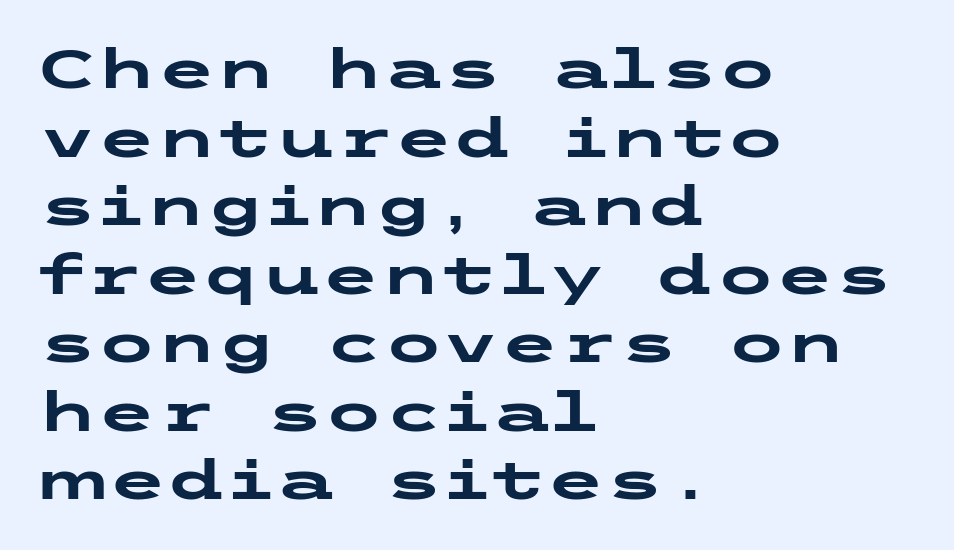
{"serif": "no", "italic": "no", "bold": "yes", "weight": "heavy", "width": "wide", "stroke_contrast": "low", "x_height": "medium", "underline": "no", "align": "left", "line_spacing": "normal", "line_spacing_ratio": 1.27, "letter_spacing": "normal", "letter_spacing_em": 0.0, "glyph_px": 54}
